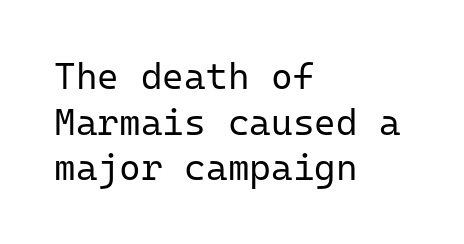
The image shows 37 px regular-weight sans-serif type, upright, monospaced; set left-aligned, line spacing 1.23x, normal letter spacing, not underlined; low stroke contrast and a medium x-height.
